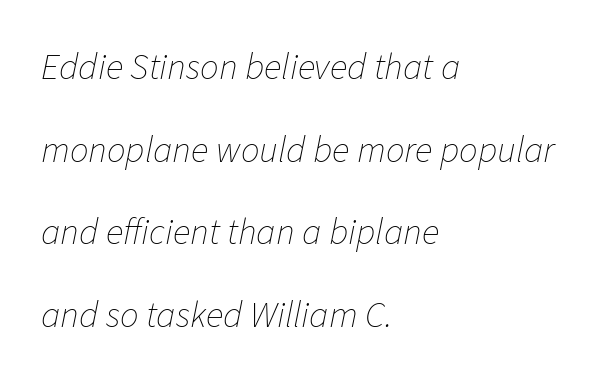
Italic: yes, the glyphs are oblique. This rendering features lettering with no underline. Which margin do the lines hug? The left one — the right edge is uneven. Here the glyphs are tracked normally, forming tight word shapes.
